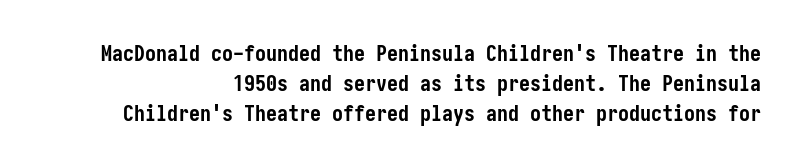
The image shows 22 px bold type, upright; set normal line spacing (1.36x), normal letter spacing, not underlined.
